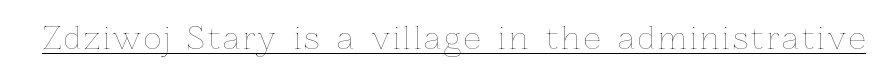
The image shows 30 px thin type, upright; set underlined; low stroke contrast and a medium x-height.
